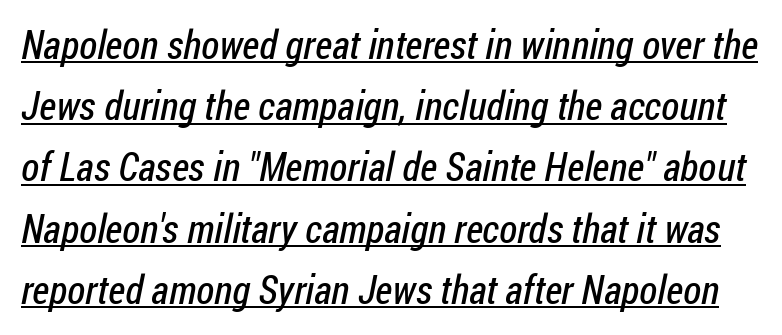
The image shows 40 px regular-weight, condensed sans-serif type; set normal line spacing (1.53x), normal letter spacing, underlined; low stroke contrast and a medium x-height.
